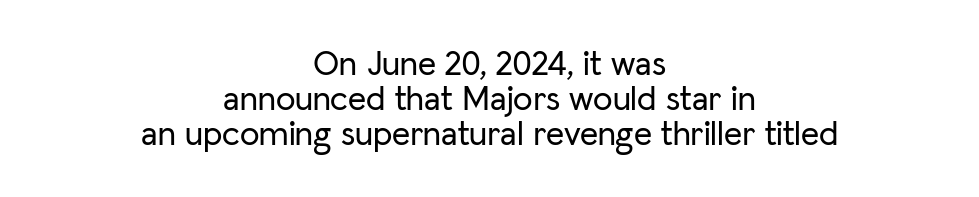
Q: Is the text italic (slanted)? A: No, it is upright.
Q: Is the typeface a serif or a sans-serif typeface? A: Sans-serif.
Q: Is the text underlined? A: No.
Q: How is the paragraph aligned? A: Centered.
Q: Is the spacing between letters normal or unusually wide? A: Normal.
Q: Is the spacing between lines tight, normal or loose? A: Tight.
Q: Width (condensed, normal, or wide)? A: Normal.
Q: Stroke contrast? A: Low.
Q: x-height? A: Medium.
Q: Monospaced? A: No.
